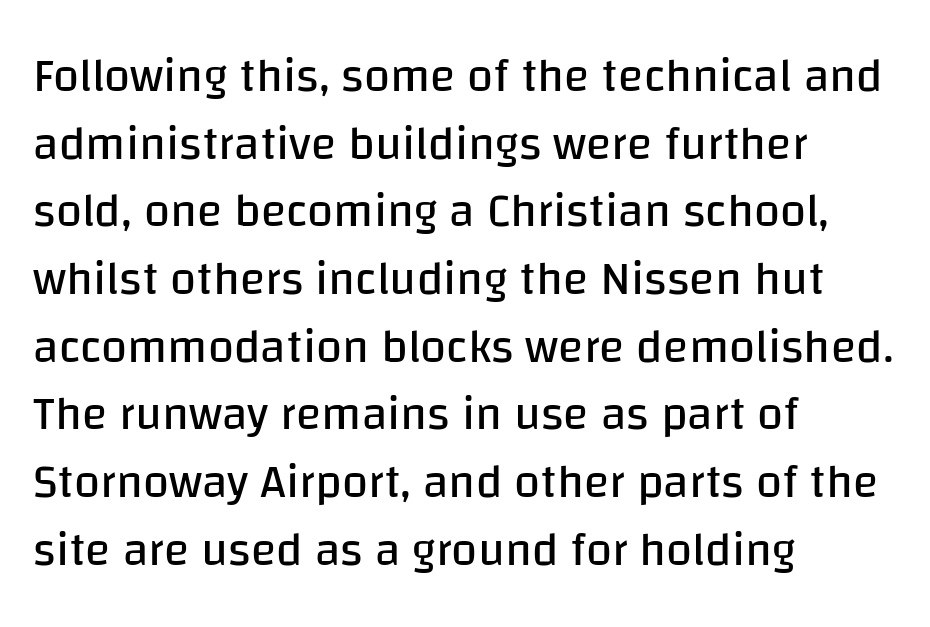
How are the letters spaced? Ordinarily, with no added tracking. Spacing verdict: proportional, widths tailored to each character. Examine the stroke ends and you'll find no serifs. This is roman type, the default non-slanted kind. The strip under each line holds only bare page. This block has exactly the height ordinary leading produces.
